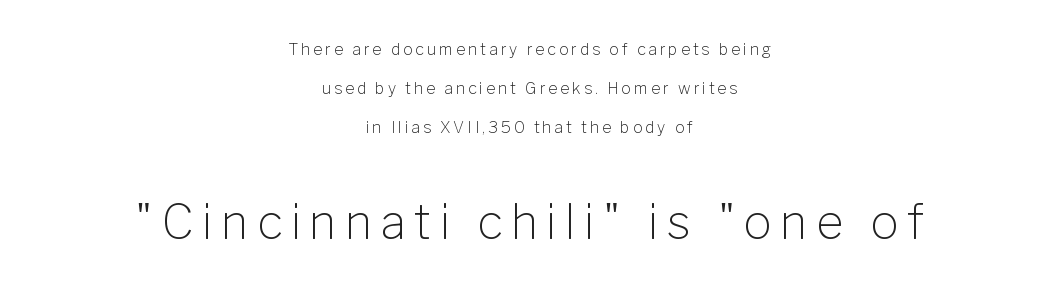
The image shows 47 px light sans-serif type, upright; set centered, loose line spacing (2.43x), not underlined; the second (bottom) block is 2.94x larger; low stroke contrast and a medium x-height.
